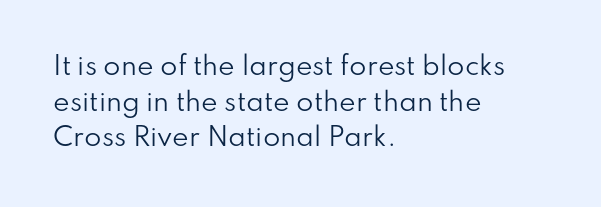
The image shows 25 px text type, upright; set left-aligned, normal line spacing (1.43x), normal letter spacing, not underlined.
